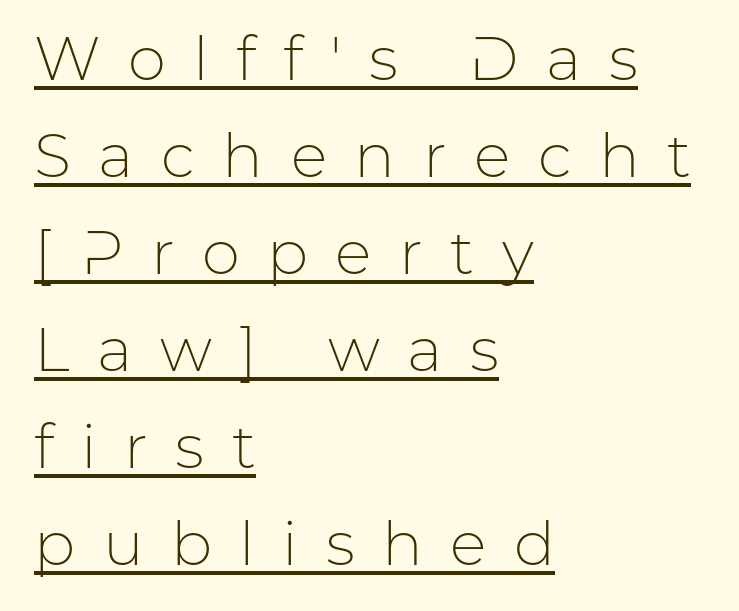
Is this a sans? Yes — the strokes have no serifs. This sample has the flowing, uneven cadence of proportional lettering. The strokes are not fattened; the text isn't bold. In CSS terms this would be text-align: left. The tracking jumps out immediately: characters are airy and widely separated.
